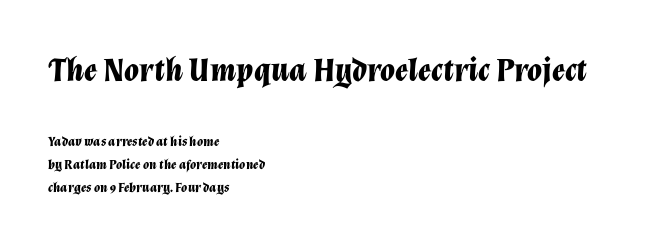
The letters sit at their default tracking, neither squeezed nor spread. Visually, the top section dominates because its glyphs are scaled up. Is the type slanted? Yes — the strokes lean at a clear angle. Looks like regular typesetting: each glyph gets only the width it needs. This sample is left-justified, so line endings fall wherever the words run out.
